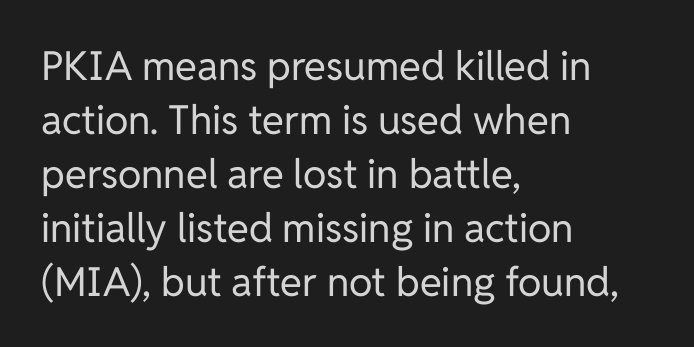
Each word holds together tightly as a unit, with standard inter-letter gaps. The rendering uses natural spacing where letterforms have individual widths. No chunkiness to these letters — they're not bold. This sample is left-justified, so line endings fall wherever the words run out.
